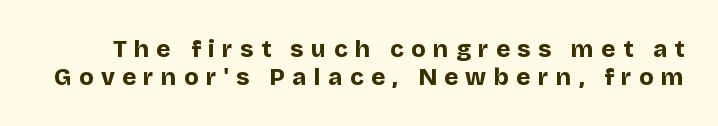
Q: Is the text bold? A: Yes.
Q: Is the text italic (slanted)? A: No, it is upright.
Q: Is the text underlined? A: No.
Q: Is the spacing between letters normal or unusually wide? A: Unusually wide.
